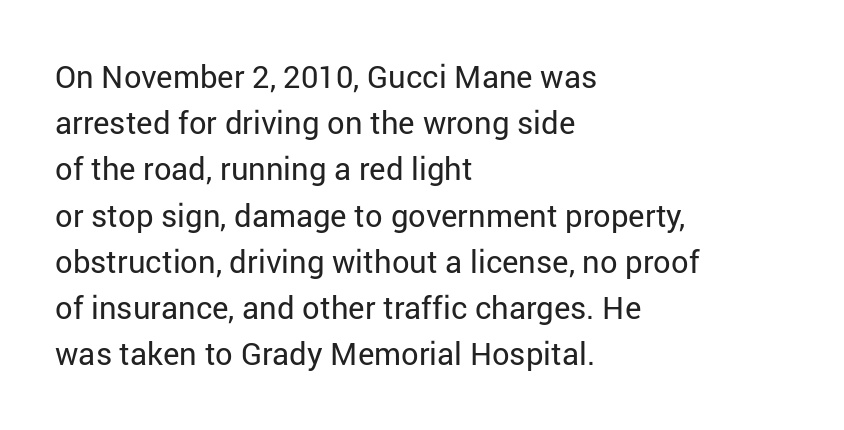
The image shows 31 px regular-weight sans-serif type, upright; set left-aligned, normal line spacing (1.49x), normal letter spacing, not underlined; low stroke contrast and a medium x-height.
